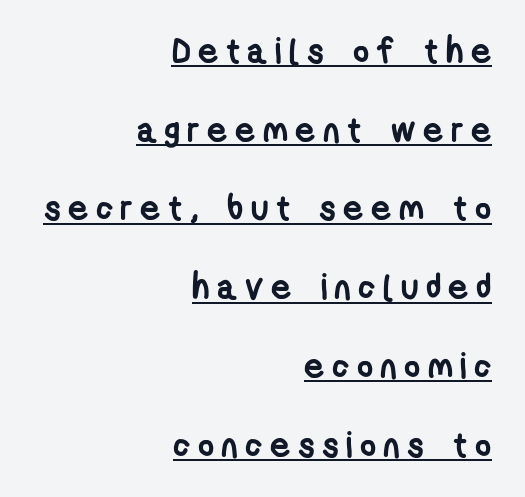
The image shows 35 px semibold, condensed sans-serif type; set right-aligned, loose line spacing (2.25x), unusually wide letter spacing (+0.21 em), underlined; low stroke contrast and a medium x-height.
